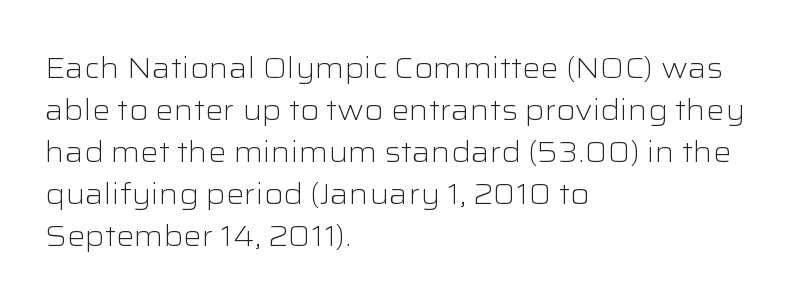
The image shows 29 px light, wide sans-serif type, upright; set left-aligned, normal line spacing (1.45x), normal letter spacing, not underlined; low stroke contrast and a medium x-height.
